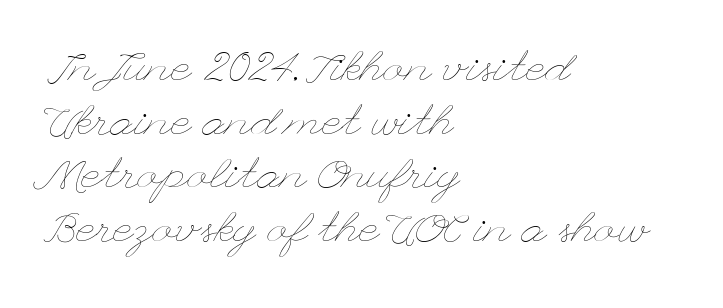
Q: Is the text bold? A: No.
Q: Is the text italic (slanted)? A: Yes.
Q: Is the text underlined? A: No.
Q: How is the paragraph aligned? A: Left-aligned.
Q: Is the spacing between letters normal or unusually wide? A: Normal.
Q: Is the spacing between lines tight, normal or loose? A: Normal.
Q: Width (condensed, normal, or wide)? A: Wide.
Q: Stroke contrast? A: Low.
Q: x-height? A: Small.
